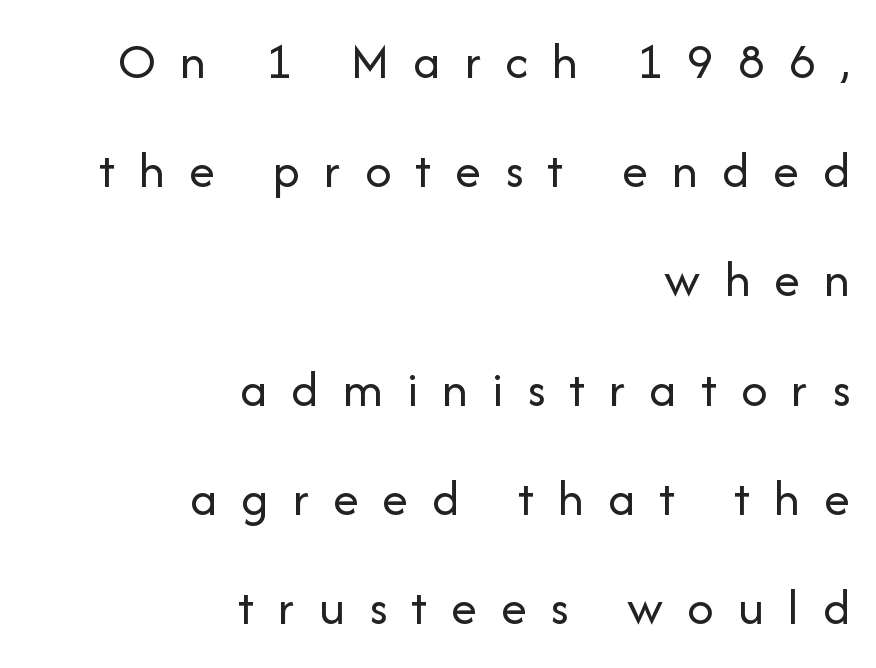
The image shows 52 px regular-weight sans-serif type, upright; set right-aligned, loose line spacing (2.1x), unusually wide letter spacing (+0.46 em), not underlined; low stroke contrast and a medium x-height.
